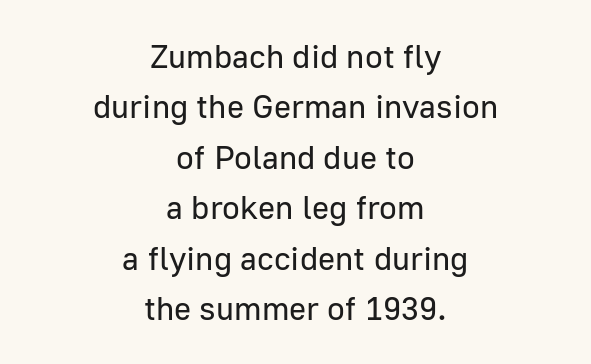
The image shows 33 px regular-weight sans-serif type, upright; set centered, normal line spacing (1.53x), normal letter spacing, not underlined; low stroke contrast and a medium x-height.
